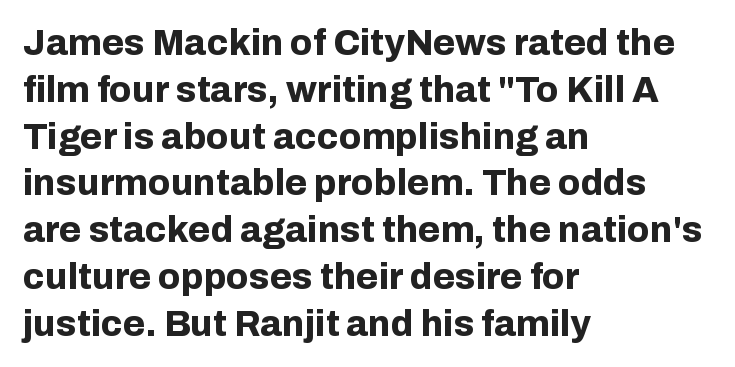
Q: Is the text bold? A: Yes.
Q: Is the text italic (slanted)? A: No, it is upright.
Q: Is the typeface a serif or a sans-serif typeface? A: Sans-serif.
Q: Is the text underlined? A: No.
Q: How is the paragraph aligned? A: Left-aligned.
Q: Is the spacing between letters normal or unusually wide? A: Normal.
Q: Is the spacing between lines tight, normal or loose? A: Normal.
Q: Width (condensed, normal, or wide)? A: Normal.
Q: Stroke contrast? A: Low.
Q: x-height? A: Medium.
Q: Monospaced? A: No.
